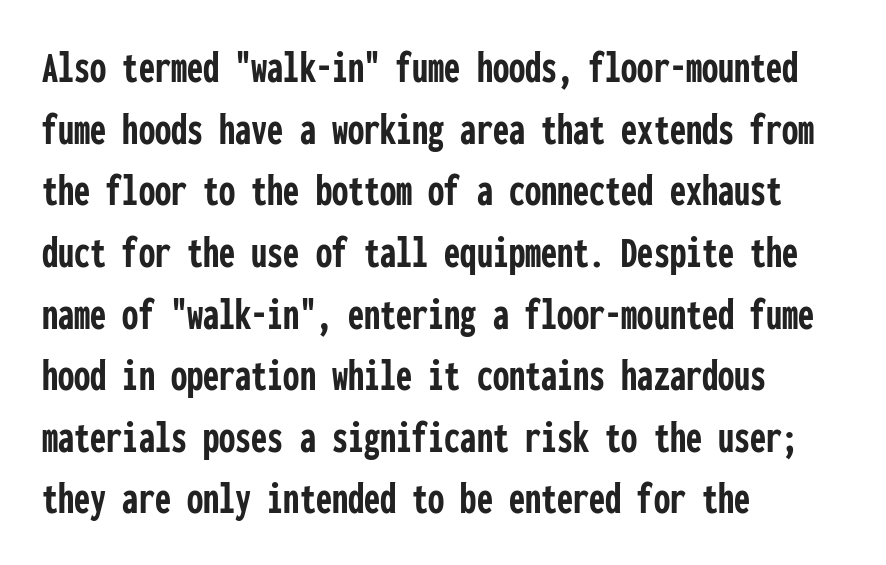
The image shows 46 px semibold, condensed sans-serif type, upright, monospaced; set left-aligned, normal line spacing (1.34x), normal letter spacing, not underlined; low stroke contrast and a medium x-height.
